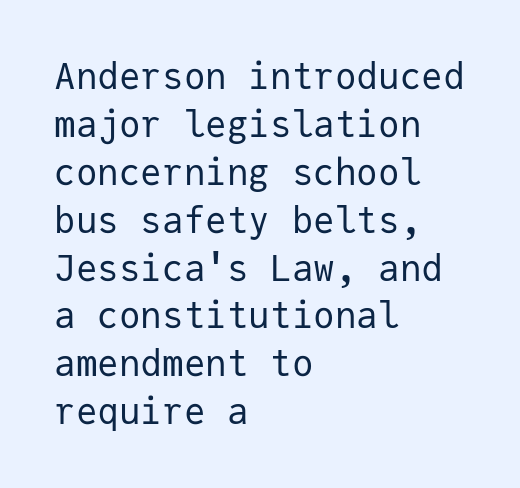
The image shows 36 px regular-weight sans-serif type, upright, monospaced; set left-aligned, normal line spacing (1.33x), normal letter spacing, not underlined; low stroke contrast and a medium x-height.
